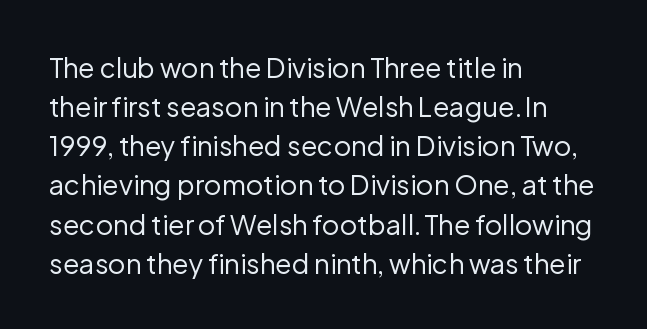
Default kerning and tracking; the words read as compact shapes. No heavy texture on the line: the type isn't bold. A roman cut, with each character standing at attention. Notice how the passage keeps a crisp vertical edge on the left only. Bare-footed words on every line.
